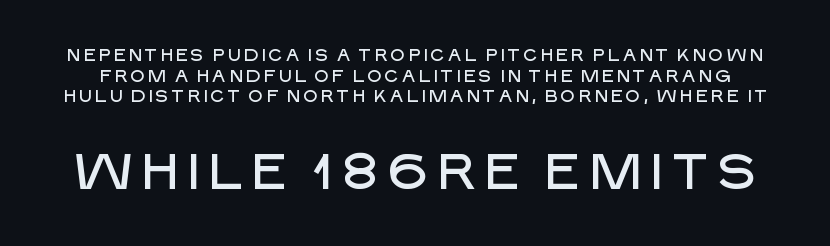
You get the small type first, then a jump to larger type. Ordinary non-slanted type is in use. Here the designer chose a conventional face with non-uniform glyph widths. Serif or sans? Sans — the stroke terminals are bare.
